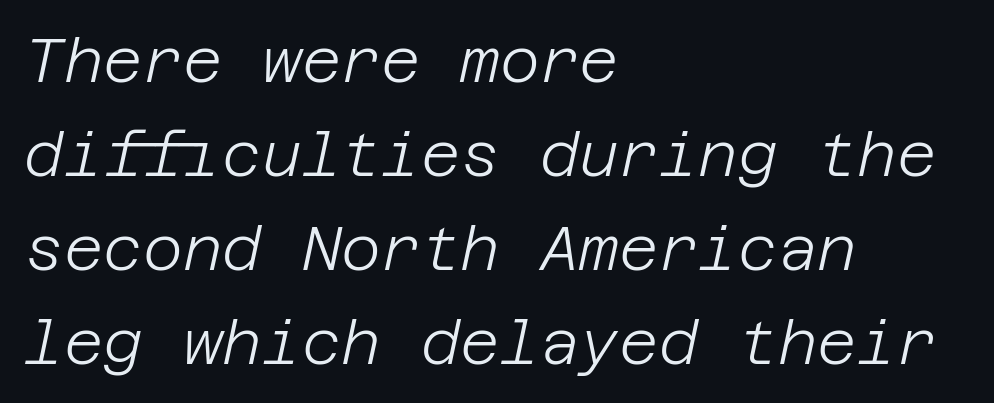
Q: Is the text bold? A: No.
Q: Is the text italic (slanted)? A: Yes, it leans right by about 12 degrees.
Q: Is the text underlined? A: No.
Q: How is the paragraph aligned? A: Left-aligned.
Q: Is the spacing between letters normal or unusually wide? A: Normal.
Q: Is the spacing between lines tight, normal or loose? A: Normal.
Q: Width (condensed, normal, or wide)? A: Normal.
Q: Stroke contrast? A: Low.
Q: x-height? A: Large.
